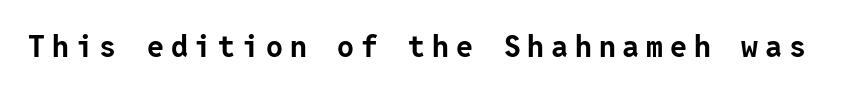
The image shows 30 px bold sans-serif type, upright; set unusually wide letter spacing (+0.23 em), not underlined; low stroke contrast and a medium x-height.
